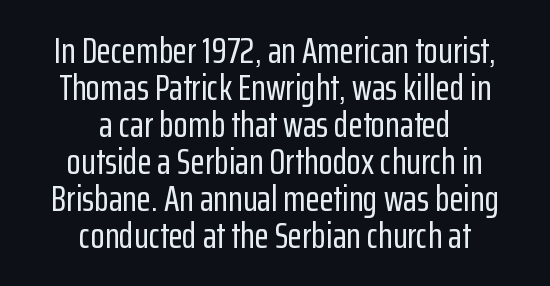
Q: Is the text italic (slanted)? A: No, it is upright.
Q: Is the typeface a serif or a sans-serif typeface? A: Sans-serif.
Q: Is the text underlined? A: No.
Q: How is the paragraph aligned? A: Centered.
Q: Is the spacing between letters normal or unusually wide? A: Normal.
Q: Is the spacing between lines tight, normal or loose? A: Tight.
Q: Width (condensed, normal, or wide)? A: Condensed.
Q: Stroke contrast? A: Low.
Q: x-height? A: Medium.
Q: Monospaced? A: No.
